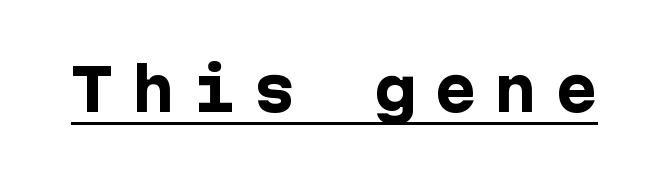
The image shows 57 px heavy sans-serif type, upright; set unusually wide letter spacing (+0.31 em), underlined; low stroke contrast and a medium x-height.
